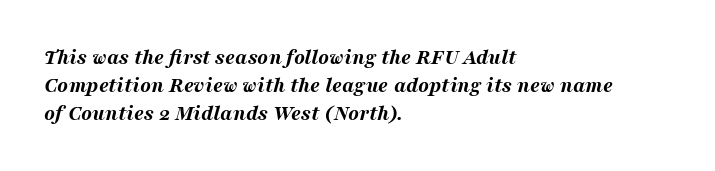
Notice how descenders clear the ascenders below comfortably — that's standard leading. What weight is shown? A full bold with thick strokes. Yep, that's italic — everything's leaning. This rendering features lettering with no underline.
